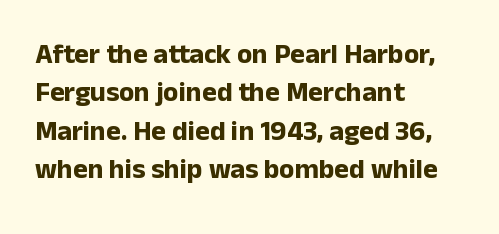
The image shows 28 px bold sans-serif type, upright; set left-aligned, normal line spacing (1.37x), normal letter spacing, not underlined; low stroke contrast and a medium x-height.
